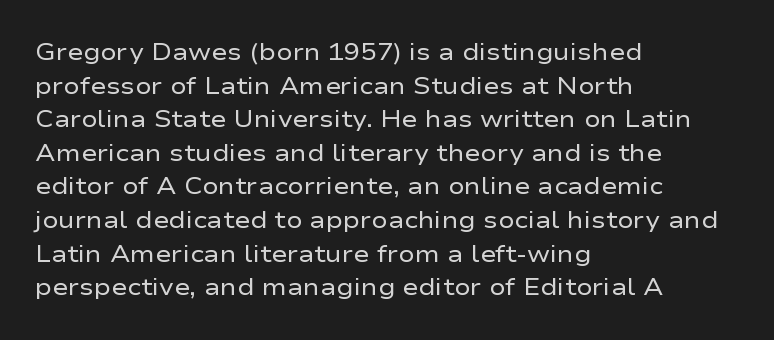
{"italic": "no", "bold": "no", "underline": "no", "align": "left", "line_spacing": "normal", "line_spacing_ratio": 1.4, "letter_spacing": "normal", "letter_spacing_em": 0.0, "glyph_px": 24}
